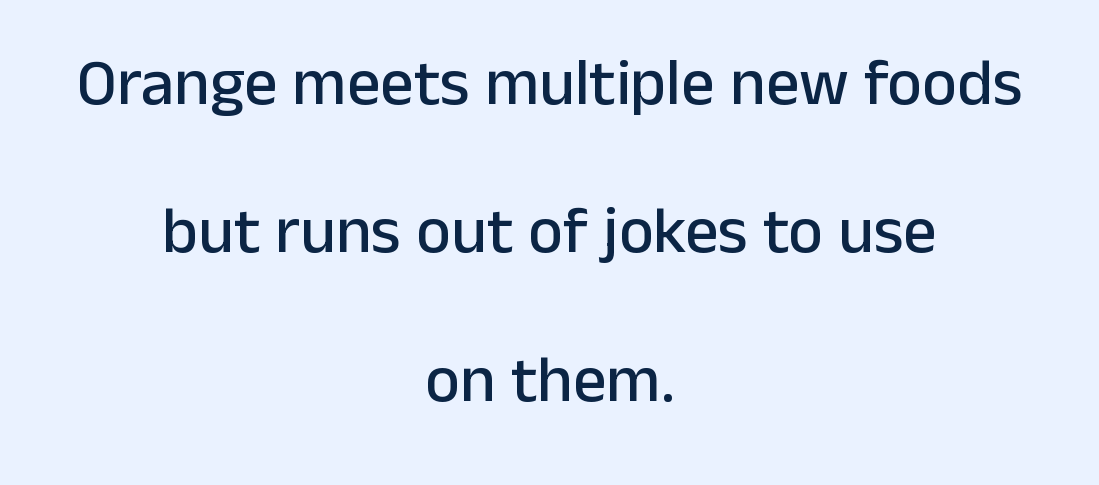
Q: Is the text italic (slanted)? A: No, it is upright.
Q: Is the typeface a serif or a sans-serif typeface? A: Sans-serif.
Q: Is the text underlined? A: No.
Q: How is the paragraph aligned? A: Centered.
Q: Is the spacing between letters normal or unusually wide? A: Normal.
Q: Is the spacing between lines tight, normal or loose? A: Loose.
Q: Width (condensed, normal, or wide)? A: Normal.
Q: Stroke contrast? A: Low.
Q: x-height? A: Medium.
Q: Monospaced? A: No.
